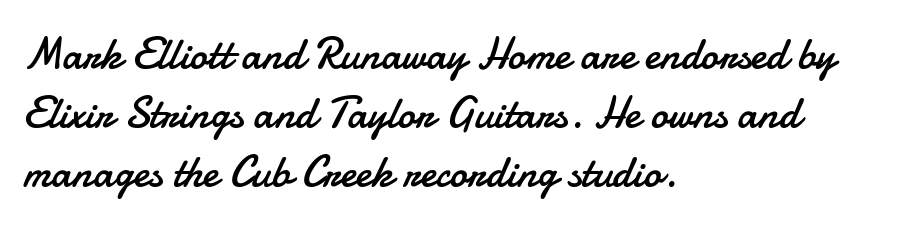
{"serif": "no", "bold": "no", "weight": "regular", "width": "normal", "stroke_contrast": "low", "x_height": "small", "monospaced": "no", "underline": "no", "align": "left", "line_spacing": "normal", "line_spacing_ratio": 1.34, "letter_spacing": "normal", "letter_spacing_em": 0.0, "glyph_px": 44}
